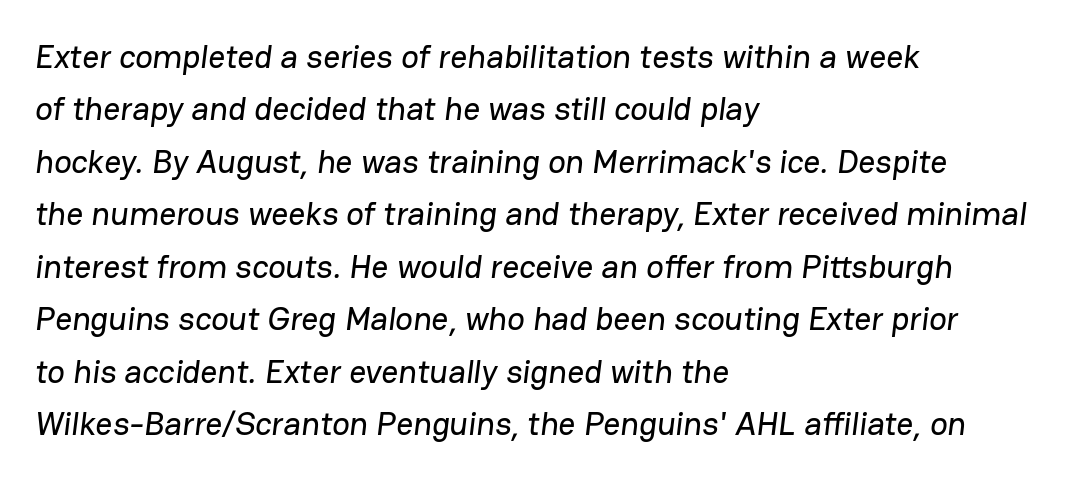
Q: Is the typeface a serif or a sans-serif typeface? A: Sans-serif.
Q: Is the text underlined? A: No.
Q: How is the paragraph aligned? A: Left-aligned.
Q: Is the spacing between letters normal or unusually wide? A: Normal.
Q: Is the spacing between lines tight, normal or loose? A: Normal.
Q: Width (condensed, normal, or wide)? A: Normal.
Q: Stroke contrast? A: Low.
Q: x-height? A: Medium.
Q: Monospaced? A: No.
